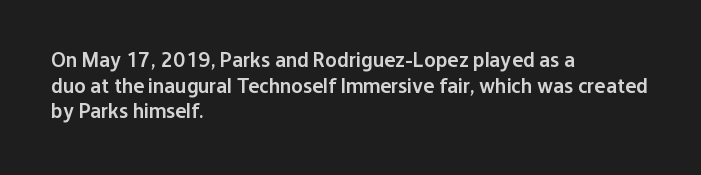
Q: Is the text bold? A: Semi-bold.
Q: Is the text italic (slanted)? A: No, it is upright.
Q: Is the text underlined? A: No.
Q: How is the paragraph aligned? A: Left-aligned.
Q: Is the spacing between letters normal or unusually wide? A: Normal.
